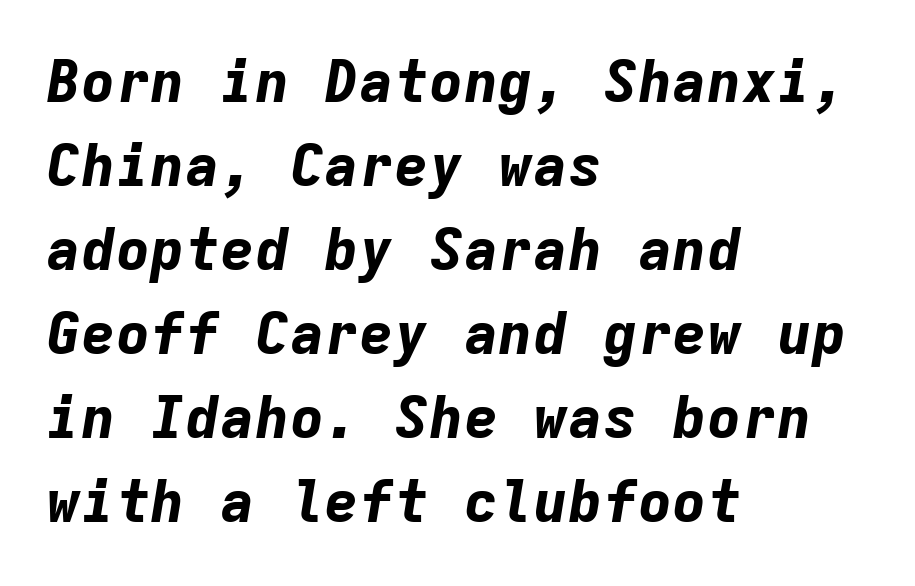
The image shows 58 px bold type, italic (leaning right), monospaced; set left-aligned, normal line spacing (1.45x), normal letter spacing, not underlined; low stroke contrast and a medium x-height.
